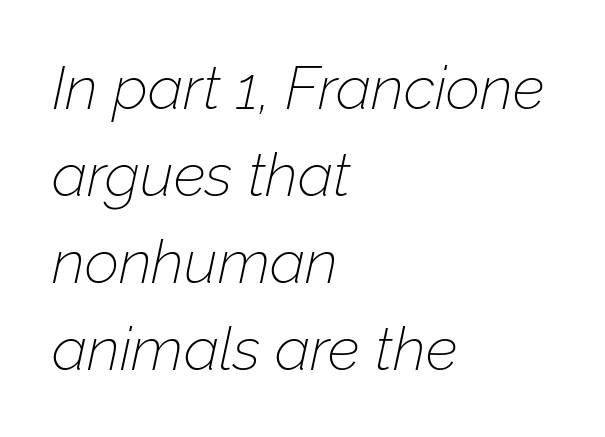
{"italic": "yes", "lean": "right", "slant_degrees": 12, "bold": "no", "weight": "thin", "width": "normal", "stroke_contrast": "low", "x_height": "medium", "monospaced": "no", "underline": "no", "align": "left", "line_spacing": "normal", "line_spacing_ratio": 1.45, "letter_spacing": "normal", "letter_spacing_em": 0.0, "glyph_px": 60}
